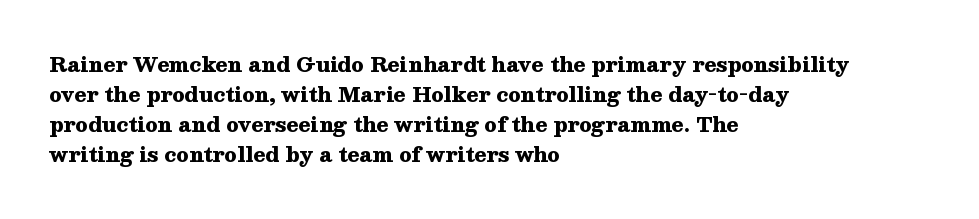
{"italic": "no", "bold": "yes", "underline": "no", "align": "left", "line_spacing": "normal", "line_spacing_ratio": 1.5, "letter_spacing": "normal", "letter_spacing_em": 0.0, "glyph_px": 20}
